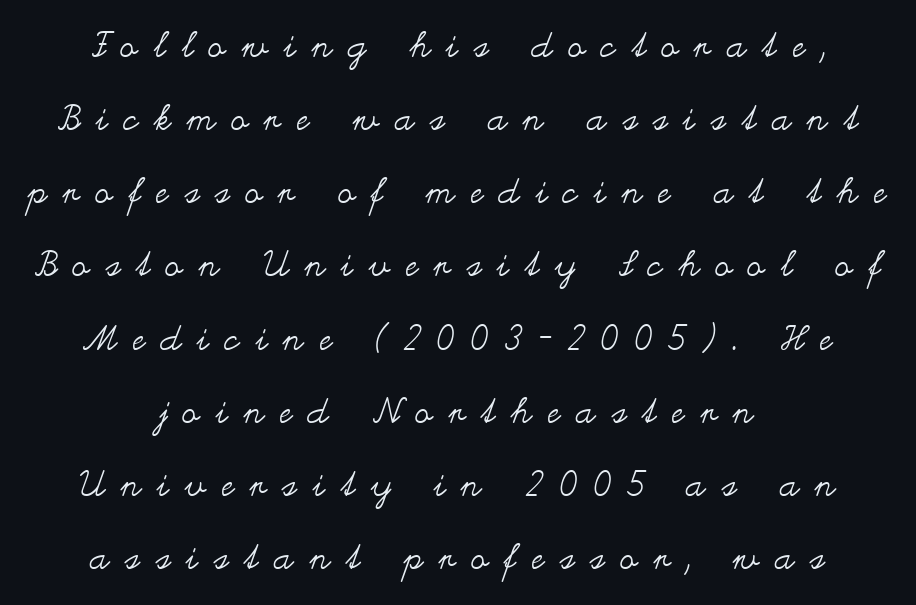
The text block is weighted toward neither margin, spreading evenly from the middle. The passage shown is typed in a proportional face where columns would drift. No chunkiness to these letters — they're not bold. The area under the type is left untouched.
